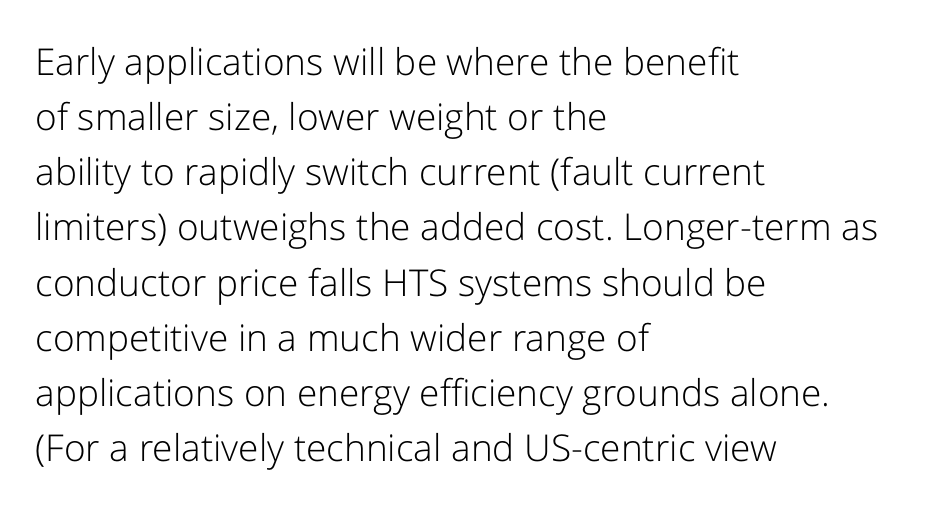
Q: Is the text bold? A: No.
Q: Is the text italic (slanted)? A: No, it is upright.
Q: Is the typeface a serif or a sans-serif typeface? A: Sans-serif.
Q: Is the text underlined? A: No.
Q: How is the paragraph aligned? A: Left-aligned.
Q: Is the spacing between letters normal or unusually wide? A: Normal.
Q: Is the spacing between lines tight, normal or loose? A: Normal.
Q: Width (condensed, normal, or wide)? A: Normal.
Q: Stroke contrast? A: Low.
Q: x-height? A: Medium.
Q: Monospaced? A: No.
